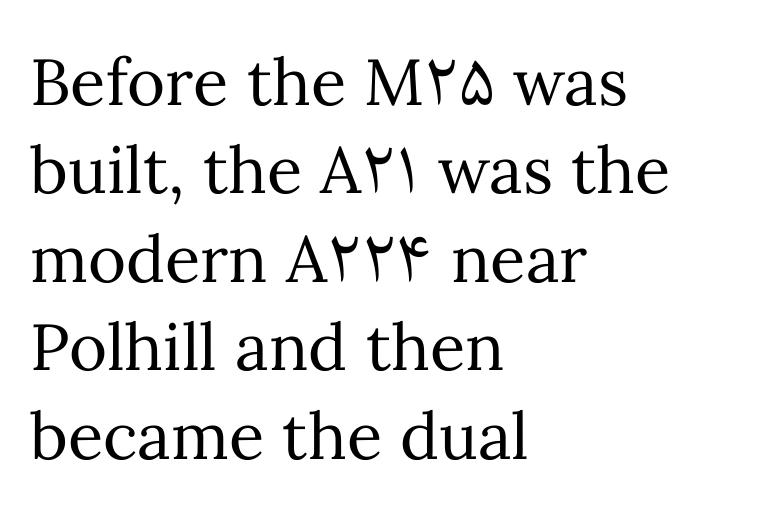
The letters stand straight up with perfectly vertical stems. This block has exactly the height ordinary leading produces. Beneath every word, the page is bare. Nobody touched the tracking dial on this one.
